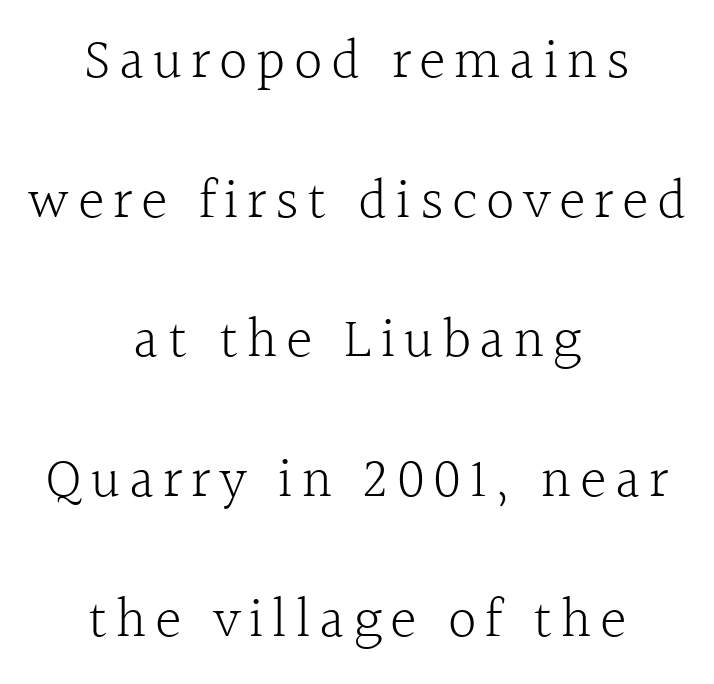
Nope, not italic — everything's standing straight. Horizontal bands of white between lines are thick stripes. These lines are rendered in a variable-pitch font. Weight: not bold — regular or lighter. The text was rendered using a seriffed face with decorative stroke endings. This rendering features lettering with no underline.
